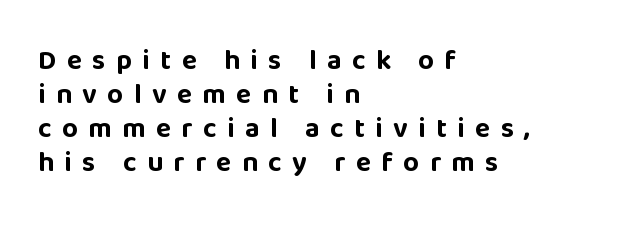
{"serif": "no", "italic": "no", "bold": "yes", "weight": "bold", "width": "normal", "stroke_contrast": "low", "x_height": "large", "monospaced": "no", "underline": "no", "align": "left", "line_spacing_ratio": 1.21, "letter_spacing": "wide", "letter_spacing_em": 0.37, "glyph_px": 28}
